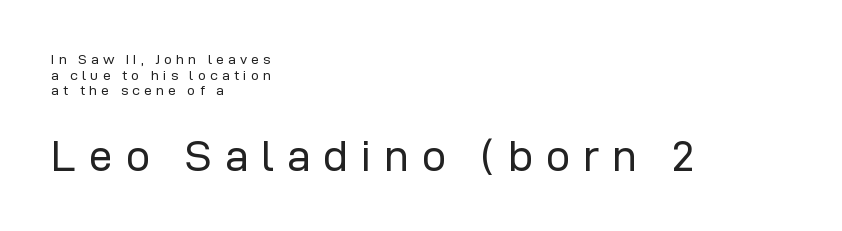
{"serif": "no", "italic": "no", "bold": "no", "weight": "regular", "width": "normal", "stroke_contrast": "low", "x_height": "medium", "monospaced": "no", "underline": "no", "align": "left", "line_spacing": "tight", "line_spacing_ratio": 1.11, "letter_spacing": "wide", "letter_spacing_em": 0.3, "larger_block": "second", "size_ratio": 3.07, "glyph_px": 43}
